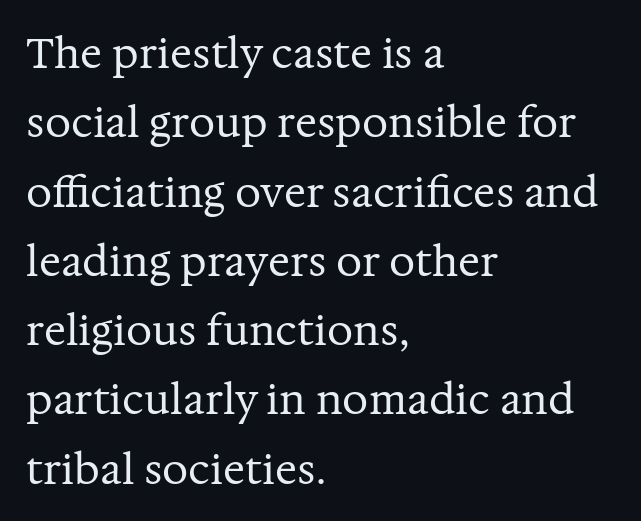
Q: Is the text bold? A: No.
Q: Is the text italic (slanted)? A: No, it is upright.
Q: Is the typeface a serif or a sans-serif typeface? A: Serif.
Q: Is the text underlined? A: No.
Q: How is the paragraph aligned? A: Left-aligned.
Q: Is the spacing between letters normal or unusually wide? A: Normal.
Q: Is the spacing between lines tight, normal or loose? A: Normal.
Q: Width (condensed, normal, or wide)? A: Normal.
Q: Stroke contrast? A: Medium.
Q: x-height? A: Medium.
Q: Monospaced? A: No.
